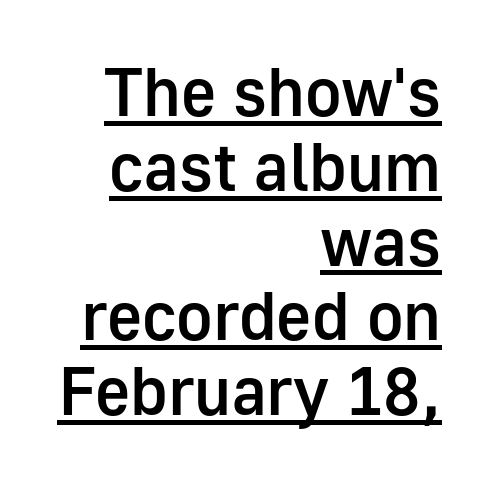
In designer terms, the underline attribute is active on this setting. These lines are rendered in a variable-pitch font. Letterform terminals end flat and unadorned throughout the passage. The lines in this sample share a right terminus and differ only in where they begin.
